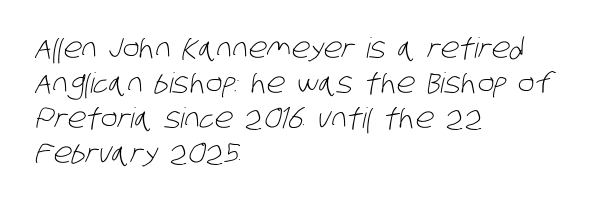
The image shows 28 px light, condensed sans-serif type; set left-aligned, normal line spacing (1.25x), normal letter spacing, not underlined; low stroke contrast and a large x-height.
